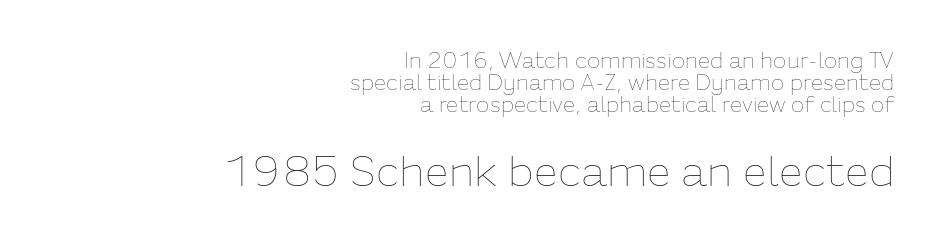
Q: Is the text bold? A: No.
Q: Is the text italic (slanted)? A: No, it is upright.
Q: Is the text underlined? A: No.
Q: How is the paragraph aligned? A: Right-aligned.
Q: Is the spacing between letters normal or unusually wide? A: Normal.
Q: Is the spacing between lines tight, normal or loose? A: Tight.
Q: Which block of text is set in a larger size, the first (top) or the second (bottom)? A: The second (bottom) one.
Q: Width (condensed, normal, or wide)? A: Normal.
Q: Stroke contrast? A: Low.
Q: x-height? A: Medium.
Q: Monospaced? A: No.
